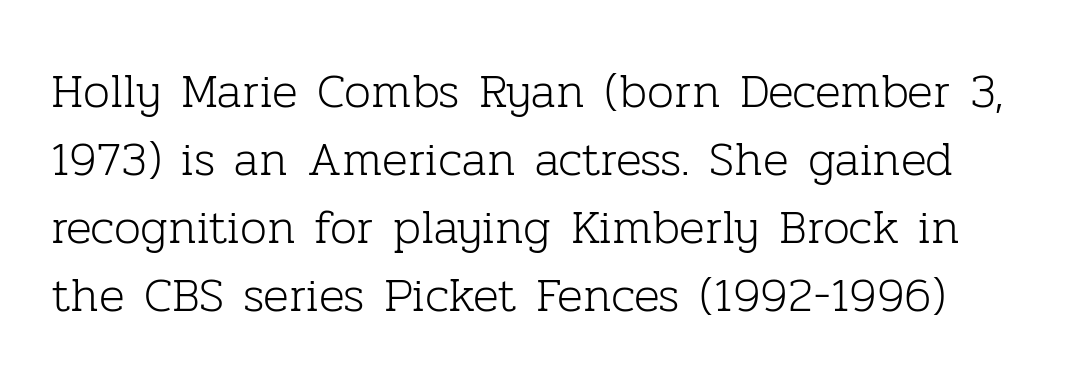
Stroke mass is kept to a normal reading level or below. Students, observe: this is what conventionally led text looks like. The zone under the glyphs is completely vacant. The gaps between neighbouring characters are ordinary and unremarkable.
